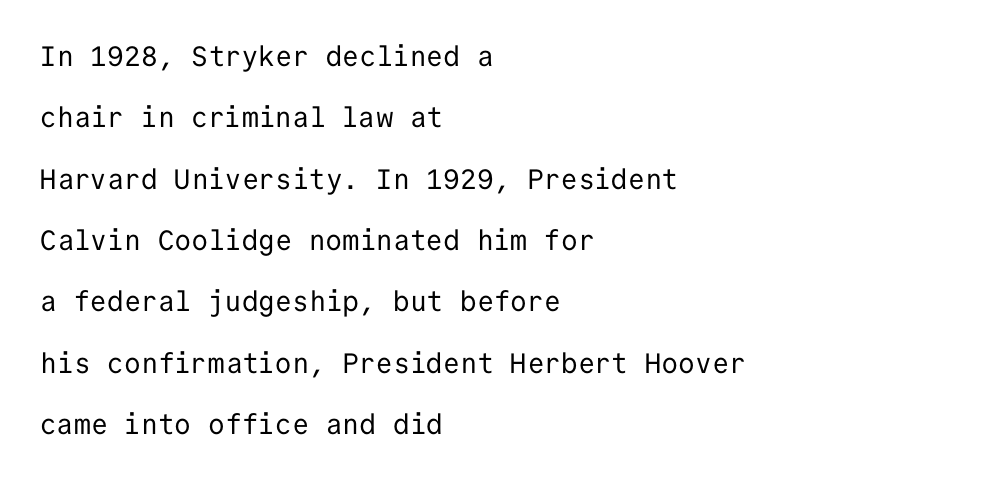
The strokes are not fattened; the text isn't bold. This is roman type, the default non-slanted kind. Whoever set this chose breathing room over compactness in the vertical rhythm. If you drew a ruler down the left edge, every line would touch it.
